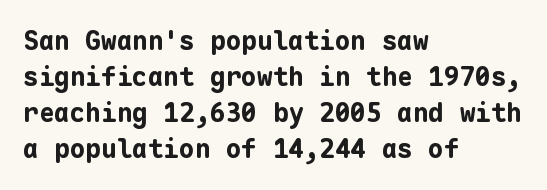
Q: Is the text bold? A: Yes.
Q: Is the text italic (slanted)? A: No, it is upright.
Q: Is the text underlined? A: No.
Q: How is the paragraph aligned? A: Left-aligned.
Q: Is the spacing between letters normal or unusually wide? A: Normal.
Q: Is the spacing between lines tight, normal or loose? A: Normal.
